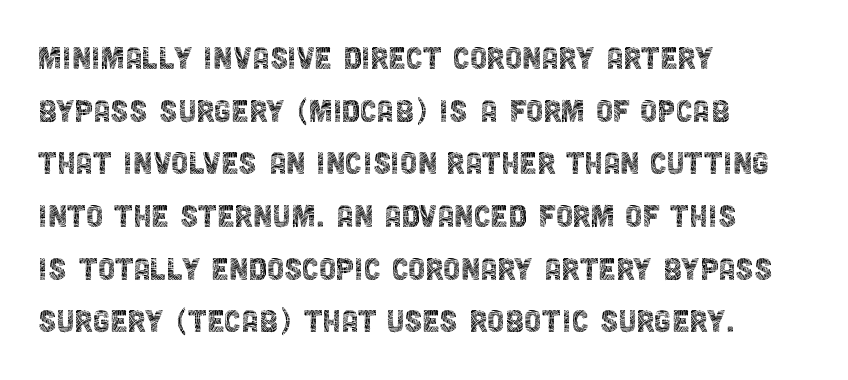
The letterforms sit shoulder to shoulder at normal distance. The rendering shows plain stroke endings on the letterforms — a sans-serif design. When letters stand straight like this, we call the style roman or upright. No word sits above an underline.
